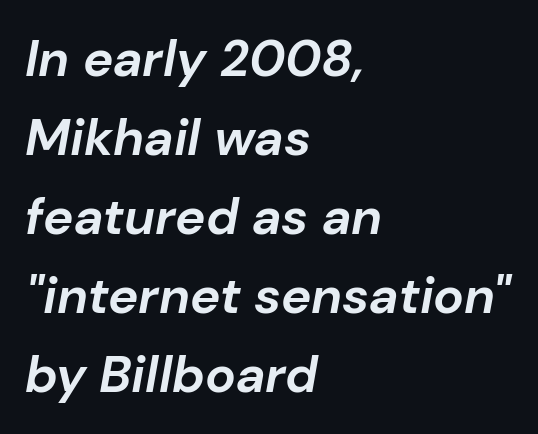
The ragged edge is on the right, which tells us the setting is flush left. Does the leading feel generous? No, just average. Does the lettering tilt? It does — this is italic. Between one letter and the next there's only the usual sliver of space. Typographic density is high because the face is bold. Words float on clear page, feet unadorned.
